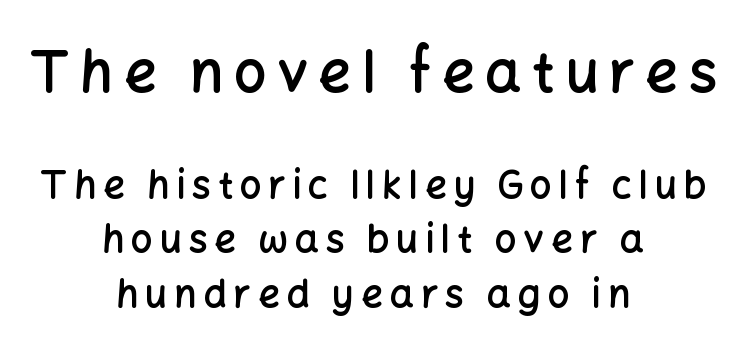
This is moderately heavy type, rendered in semibold. Letters rest on an invisible, unmarked baseline. Posture: upright roman. Compare the two chunks: the upper has the greater cap height. The type family on display is of the sans-serif kind. Baseline-to-baseline distance is the conventional proportion of letter height.
